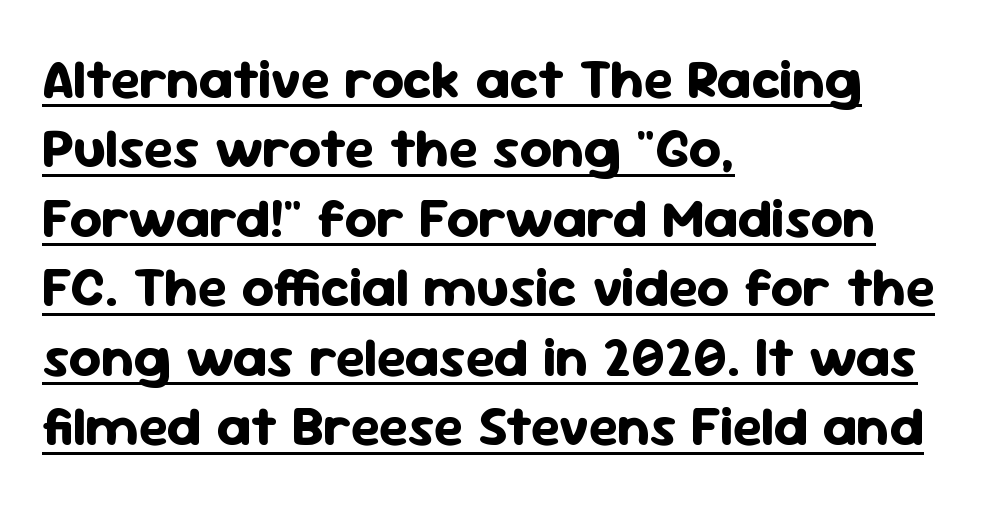
The image shows 56 px bold sans-serif type, upright; set left-aligned, line spacing 1.24x, normal letter spacing, underlined; low stroke contrast and a medium x-height.
